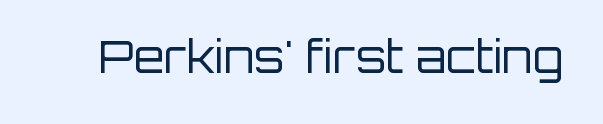
The image shows 44 px regular-weight sans-serif type, upright; set normal letter spacing, not underlined; low stroke contrast and a large x-height.
